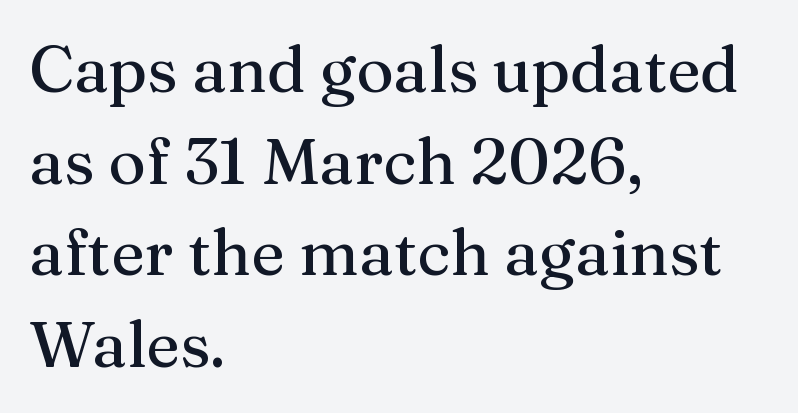
If you drew a line through each stem, it would be perfectly vertical. Spacing verdict: proportional, widths tailored to each character. Casual observation: everything's shoved over to the left. Bare-footed words on every line.
